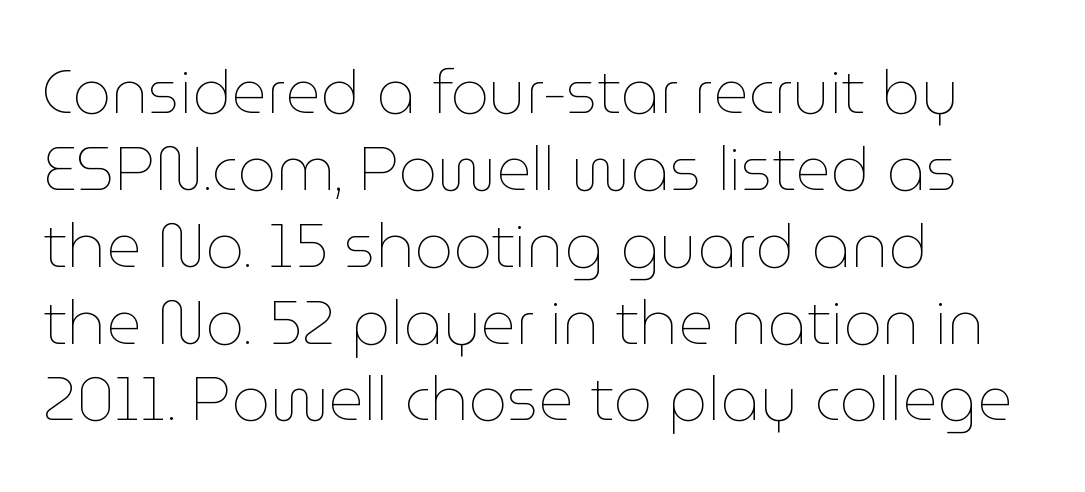
Proportional: the letters do not fall into vertical columns. Does extra space separate the letters? No, they use regular spacing. Does the copy run flush right? No — it runs flush left. In terms of leading, this rendering sits right in the middle.
